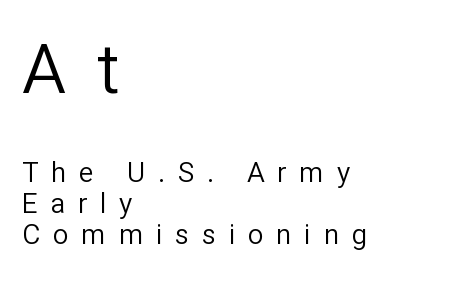
The image shows 69 px regular-weight sans-serif type, upright; set left-aligned, tight line spacing (1.1x), unusually wide letter spacing (+0.45 em), not underlined; the first (top) block is 2.46x larger; low stroke contrast and a medium x-height.
